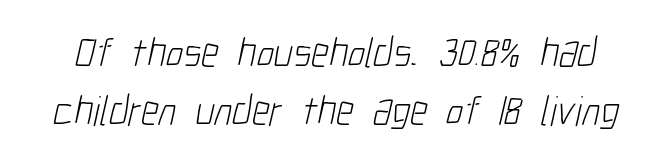
Q: Is the text bold? A: No.
Q: Is the typeface a serif or a sans-serif typeface? A: Sans-serif.
Q: Is the text underlined? A: No.
Q: Is the spacing between letters normal or unusually wide? A: Normal.
Q: Is the spacing between lines tight, normal or loose? A: Normal.
Q: Width (condensed, normal, or wide)? A: Condensed.
Q: Stroke contrast? A: Low.
Q: x-height? A: Medium.
Q: Monospaced? A: No.
